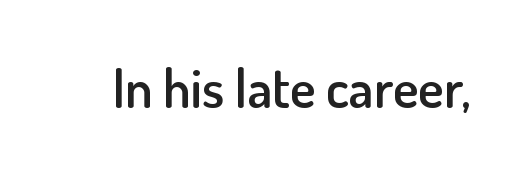
The image shows 54 px semibold sans-serif type, upright; set normal letter spacing, not underlined; low stroke contrast and a small x-height.
